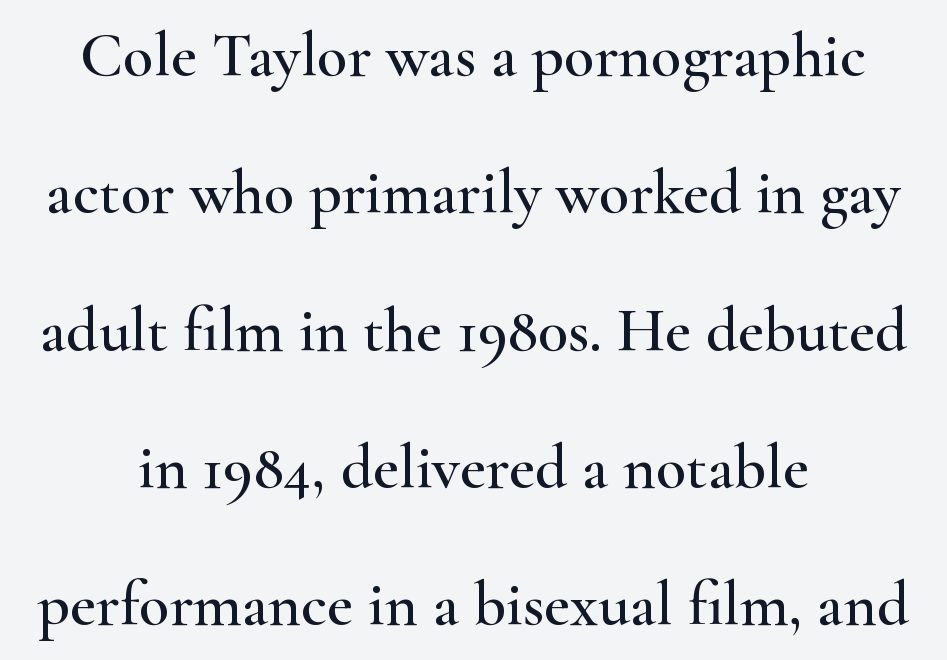
{"serif": "yes", "italic": "no", "width": "wide", "stroke_contrast": "high", "x_height": "small", "monospaced": "no", "underline": "no", "align": "center", "line_spacing": "loose", "line_spacing_ratio": 2.18, "letter_spacing": "normal", "letter_spacing_em": 0.0, "glyph_px": 63}
